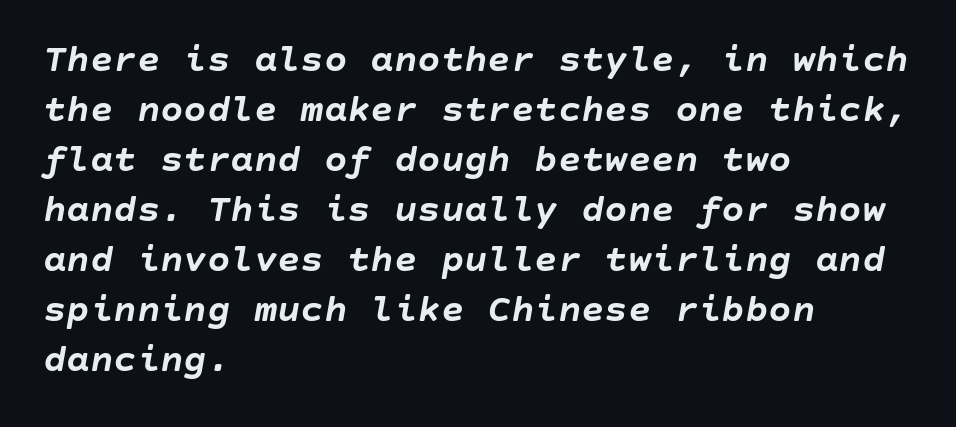
The image shows 39 px semibold type, italic (leaning right); set left-aligned, normal line spacing (1.28x), normal letter spacing, not underlined; low stroke contrast and a large x-height.
